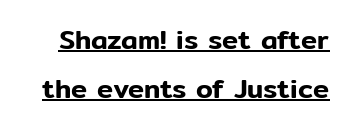
Words appear dense and cohesive because spacing is normal. Emphasis is given by a line drawn under the lettering. If you drew a line through each stem, it would be perfectly vertical.
